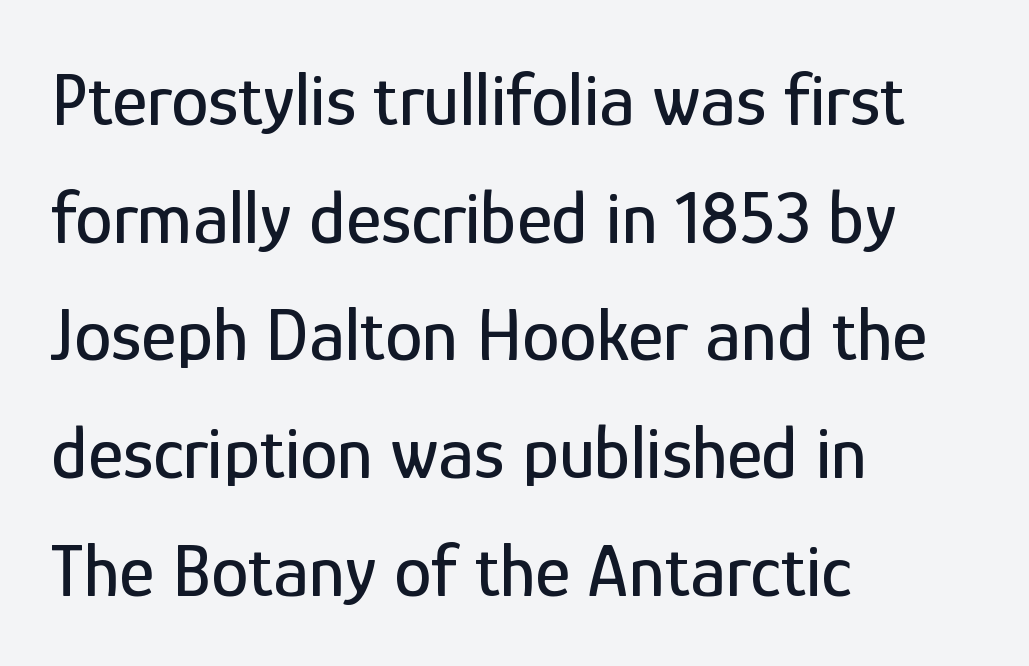
Line spacing here is normal. Here the designer chose a conventional face with non-uniform glyph widths. Regarding serifs, this sample does without them. Observe the ordinary spacing: letters are neighbours, not strangers. The rag falls on the right side of this text block.
